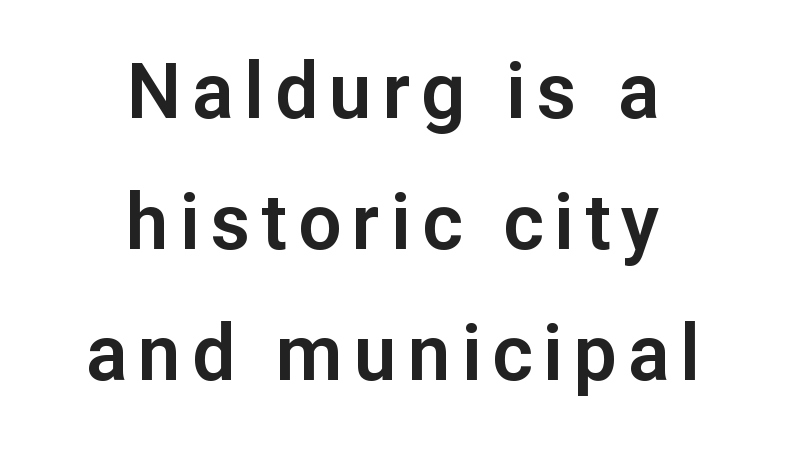
The letters advance in unequal steps, a hallmark of proportional type. This sample uses a sans-serif face. Which margin do the lines hug? Neither — every line sits in the middle. Evenly set lines give the paragraph a standard silhouette. When letters stand straight like this, we call the style roman or upright. Check the space under the baseline: it is left empty.
